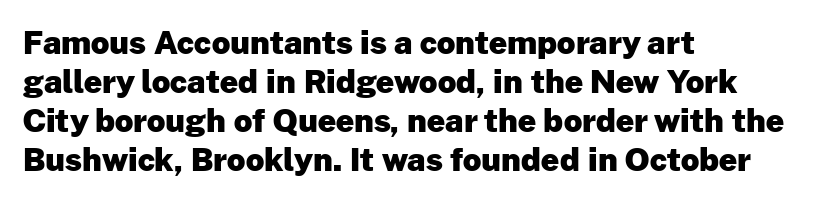
The image shows 32 px heavy sans-serif type, upright; set left-aligned, line spacing 1.22x, normal letter spacing, not underlined; low stroke contrast and a medium x-height.
